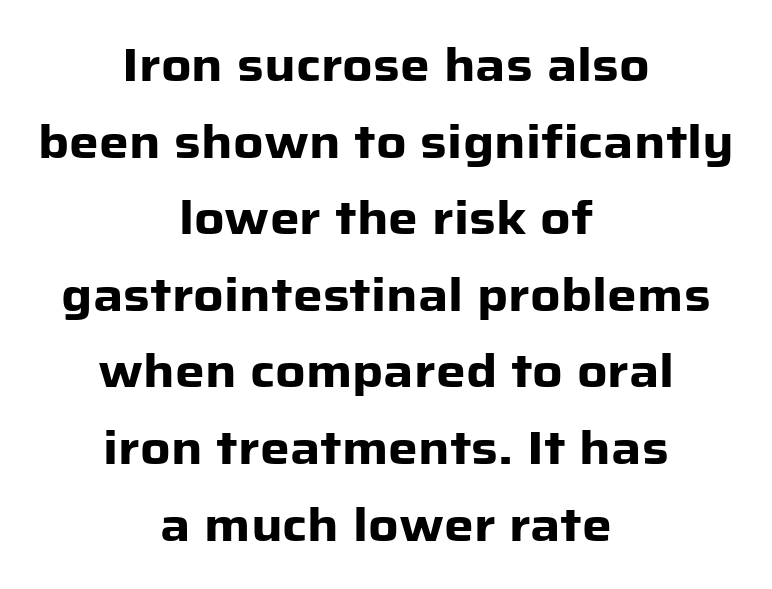
Evenly set lines give the paragraph a standard silhouette. Check where the strokes stop: nothing finishes them off — pure sans. Where is the straight margin? There isn't one; the lines are centered. You'd pick this weight for a headline — it's a proper bold.
